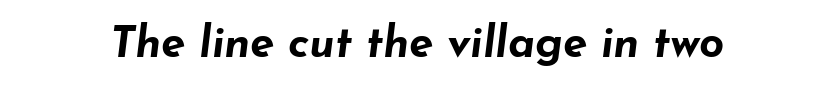
Q: Is the text bold? A: Yes.
Q: Is the text italic (slanted)? A: Yes, it leans right by about 7 degrees.
Q: Is the text underlined? A: No.
Q: Is the spacing between letters normal or unusually wide? A: Normal.
Q: Width (condensed, normal, or wide)? A: Wide.
Q: Stroke contrast? A: Low.
Q: x-height? A: Small.
Q: Monospaced? A: No.
